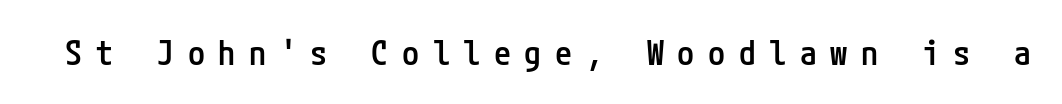
{"serif": "no", "italic": "no", "bold": "semi", "weight": "semibold", "width": "condensed", "stroke_contrast": "low", "x_height": "medium", "underline": "no", "letter_spacing": "wide", "letter_spacing_em": 0.4, "glyph_px": 34}
